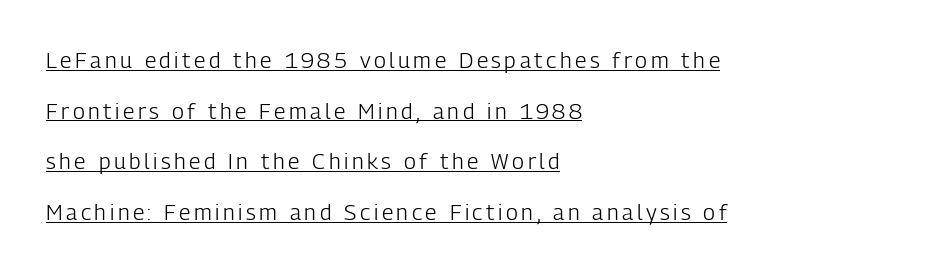
Q: Is the text bold? A: No.
Q: Is the text italic (slanted)? A: No, it is upright.
Q: Is the text underlined? A: Yes.
Q: How is the paragraph aligned? A: Left-aligned.
Q: Is the spacing between lines tight, normal or loose? A: Loose.
